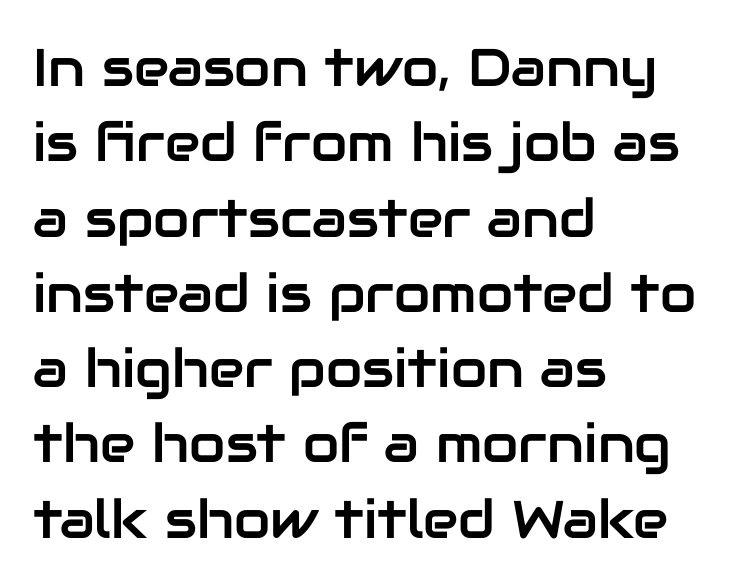
Caption: multi-line text, flush left, ragged right. How are the letters spaced? Ordinarily, with no added tracking. Posture: upright roman. The font family rendered here belongs to the sans-serif group. The space beneath each line is pristine and unruled.
